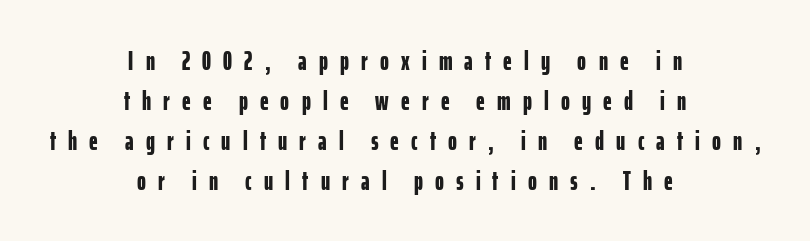
{"italic": "no", "bold": "yes", "underline": "no", "align": "center", "line_spacing": "normal", "line_spacing_ratio": 1.48, "letter_spacing": "wide", "letter_spacing_em": 0.45, "glyph_px": 27}
